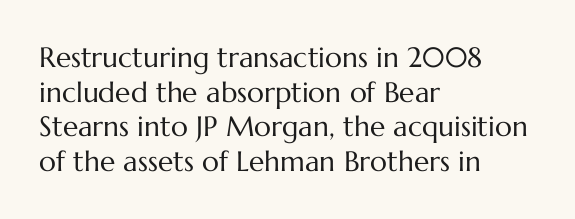
Compared with a centered layout, this one pins lines to the left instead. The gaps between neighbouring characters are ordinary and unremarkable. These lines are rendered in a variable-pitch font. The strokes are not fattened; the text isn't bold. The space directly below the letters is spotless. The lettering stays uniformly vertical, giving the passage a roman look.
